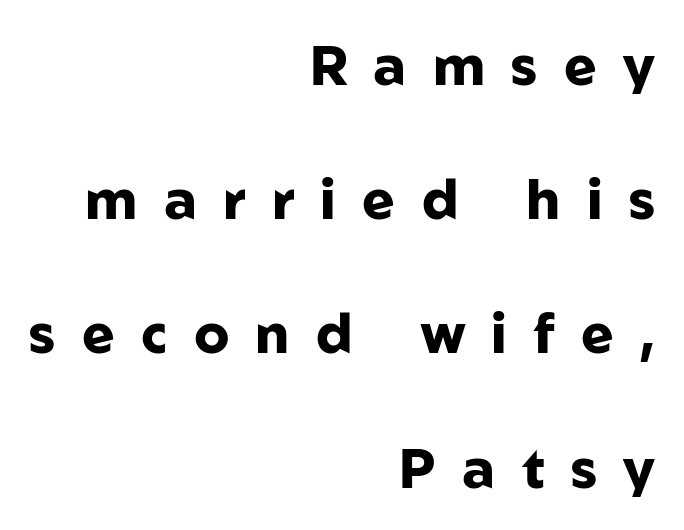
Look at the bottom of the vertical strokes: they stop flat, with no serifs. Is this a fixed-width face? No — the glyphs have proportional, varying widths. A clean baseline with only descenders dipping below it. Honestly, the rows look like they've been pulled way apart. The lines are quadded right.
